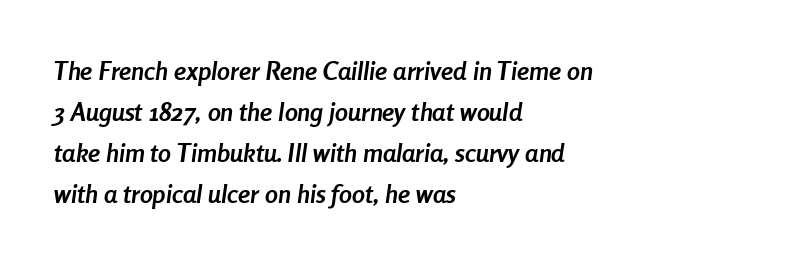
Q: Is the text bold? A: Yes.
Q: Is the text italic (slanted)? A: Yes, it leans right by about 8 degrees.
Q: Is the text underlined? A: No.
Q: How is the paragraph aligned? A: Left-aligned.
Q: Is the spacing between letters normal or unusually wide? A: Normal.
Q: Is the spacing between lines tight, normal or loose? A: Normal.
